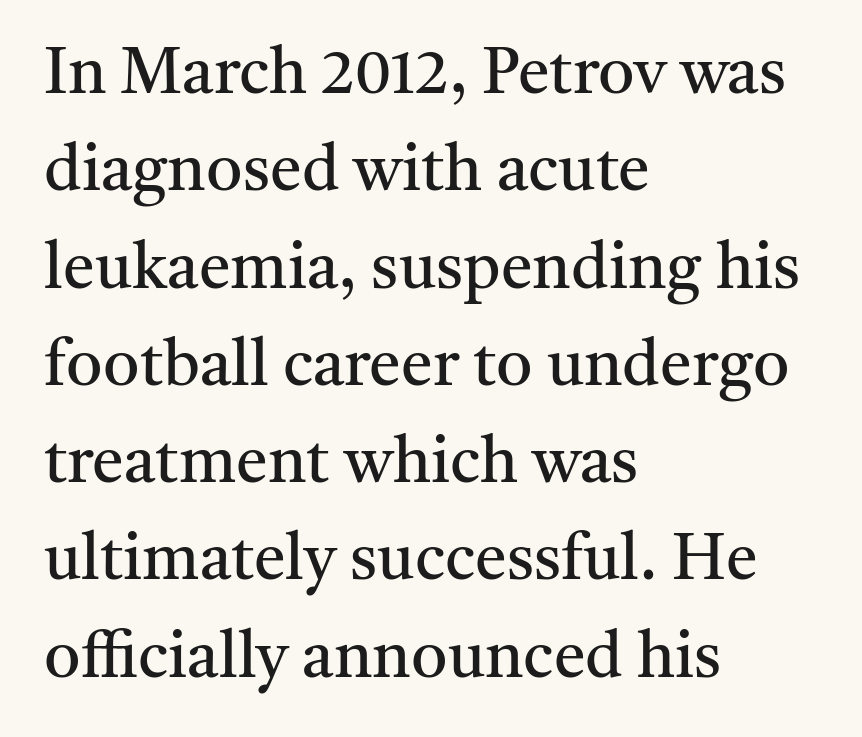
{"serif": "yes", "italic": "no", "bold": "no", "weight": "regular", "width": "normal", "stroke_contrast": "medium", "x_height": "medium", "monospaced": "no", "underline": "no", "align": "left", "line_spacing": "normal", "line_spacing_ratio": 1.52, "letter_spacing": "normal", "letter_spacing_em": 0.0, "glyph_px": 64}
